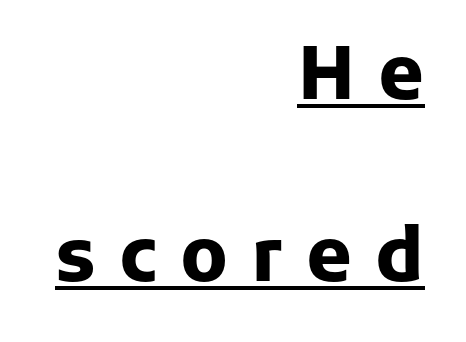
Q: Is the text bold? A: Yes.
Q: Is the text italic (slanted)? A: No, it is upright.
Q: Is the typeface a serif or a sans-serif typeface? A: Sans-serif.
Q: Is the text underlined? A: Yes.
Q: How is the paragraph aligned? A: Right-aligned.
Q: Is the spacing between letters normal or unusually wide? A: Unusually wide.
Q: Is the spacing between lines tight, normal or loose? A: Loose.
Q: Width (condensed, normal, or wide)? A: Normal.
Q: Stroke contrast? A: Low.
Q: x-height? A: Medium.
Q: Monospaced? A: No.
